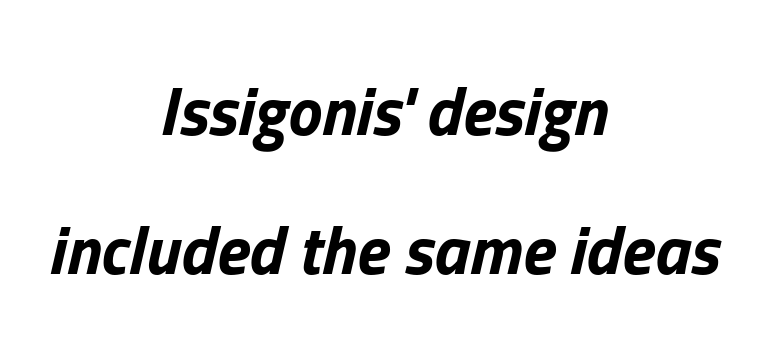
Airy leading. How heavy is the stroke? Heavy — this is a bold. The letters are slanted; this is an italic face. Does extra space separate the letters? No, they use regular spacing. The passage shown is typed in a proportional face where columns would drift.
